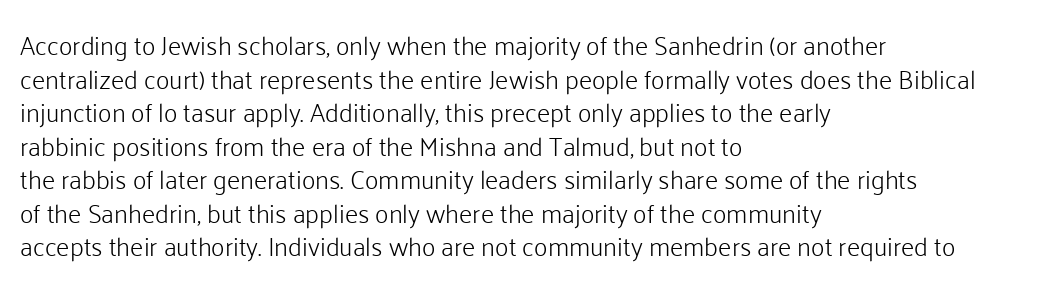
The image shows 26 px text type, upright; set left-aligned, normal line spacing (1.29x), normal letter spacing, not underlined.
